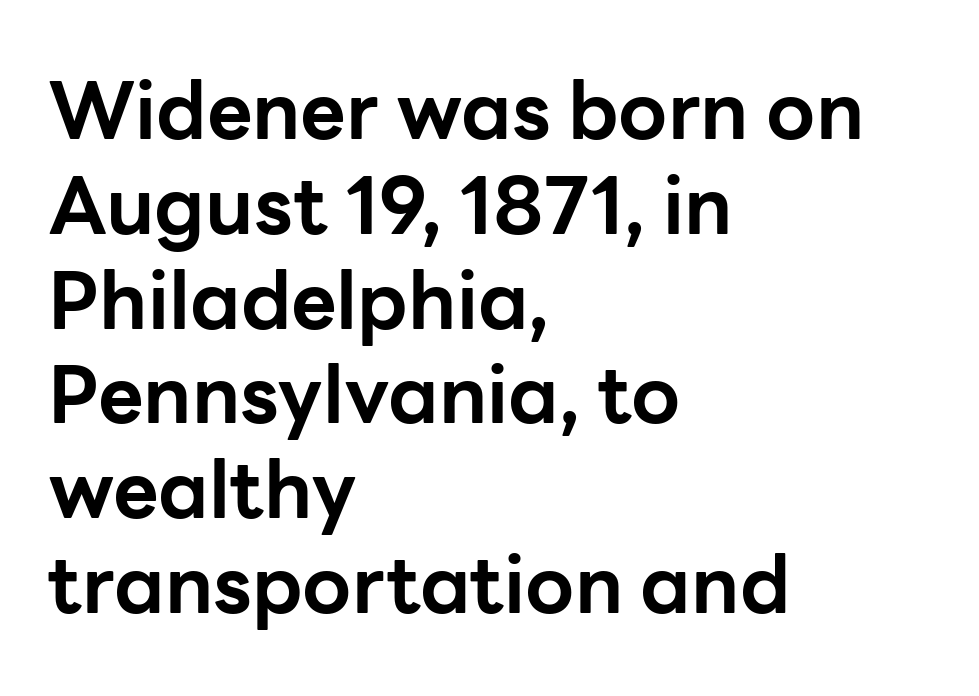
Emphasis by weight is at full strength: bold. The face used here is a sans, in the tradition of grotesques and geometrics. These lines are set flush left with a ragged right edge. The typography opts for an upright posture over an oblique one.
